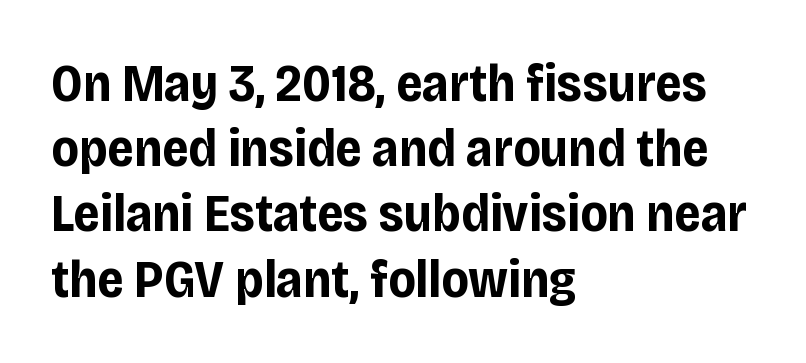
The image shows 53 px bold, condensed sans-serif type, upright; set left-aligned, line spacing 1.23x, normal letter spacing, not underlined; low stroke contrast and a large x-height.
